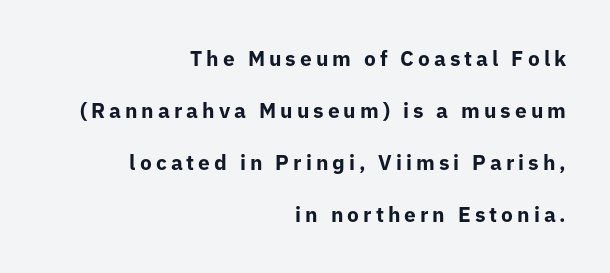
What weight is shown? A full bold with thick strokes. The typography opts for an upright posture over an oblique one. Vertical spacing — loose. Nobody drew a line under any word here. The typesetter chose a ragged-left arrangement here.
